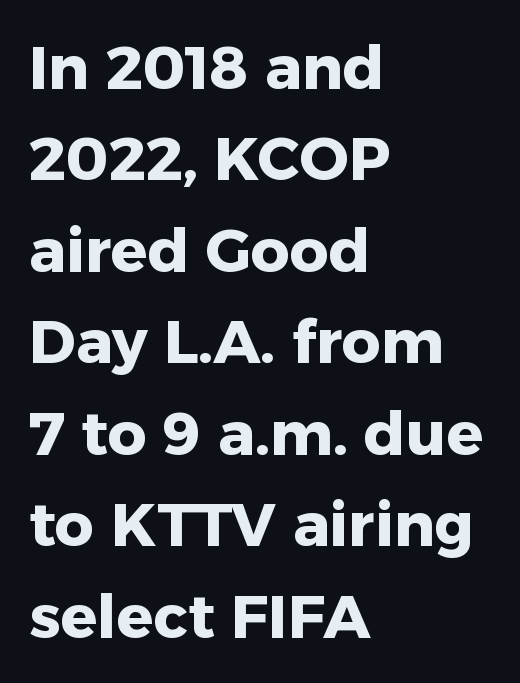
The image shows 61 px heavy sans-serif type, upright; set left-aligned, normal line spacing (1.5x), normal letter spacing, not underlined; low stroke contrast and a medium x-height.
